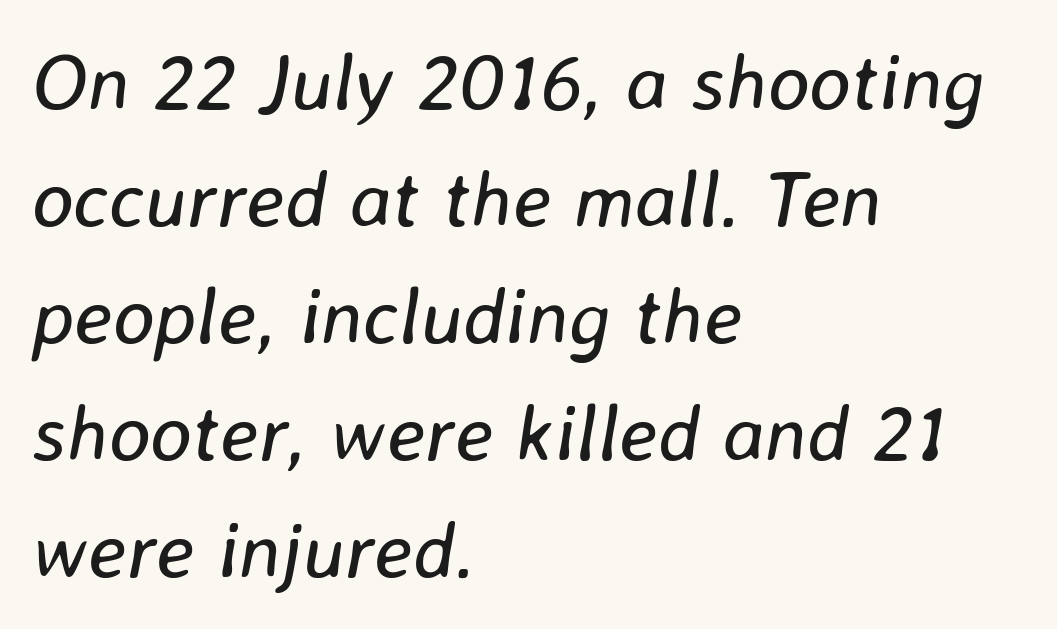
Q: Is the text bold? A: No.
Q: Is the text italic (slanted)? A: Yes, it leans right by about 8 degrees.
Q: Is the text underlined? A: No.
Q: How is the paragraph aligned? A: Left-aligned.
Q: Is the spacing between letters normal or unusually wide? A: Normal.
Q: Is the spacing between lines tight, normal or loose? A: Normal.
Q: Width (condensed, normal, or wide)? A: Normal.
Q: Stroke contrast? A: Low.
Q: x-height? A: Medium.
Q: Monospaced? A: No.
